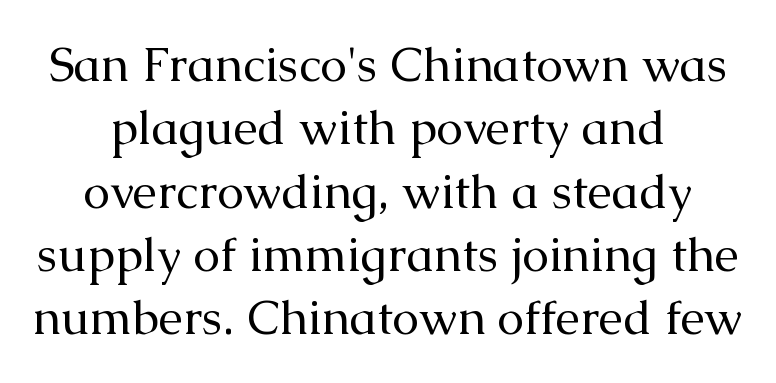
{"serif": "yes", "italic": "no", "bold": "no", "weight": "regular", "width": "normal", "stroke_contrast": "medium", "x_height": "medium", "monospaced": "no", "underline": "no", "align": "center", "line_spacing": "normal", "line_spacing_ratio": 1.32, "letter_spacing": "normal", "letter_spacing_em": 0.0, "glyph_px": 48}
